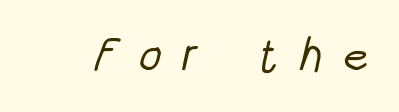
The specimen omits any rule beneath the text block's lines. Heft: none added — not bold. This sample uses expanded letter spacing, leaving extra air between glyphs. The passage shown is typed in a proportional face where columns would drift. Stroke terminals: plain, sans-serif.
